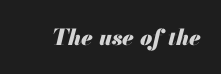
{"italic": "yes", "lean": "right", "slant_degrees": 13, "bold": "yes", "underline": "no", "letter_spacing": "normal", "letter_spacing_em": 0.0, "glyph_px": 22}
